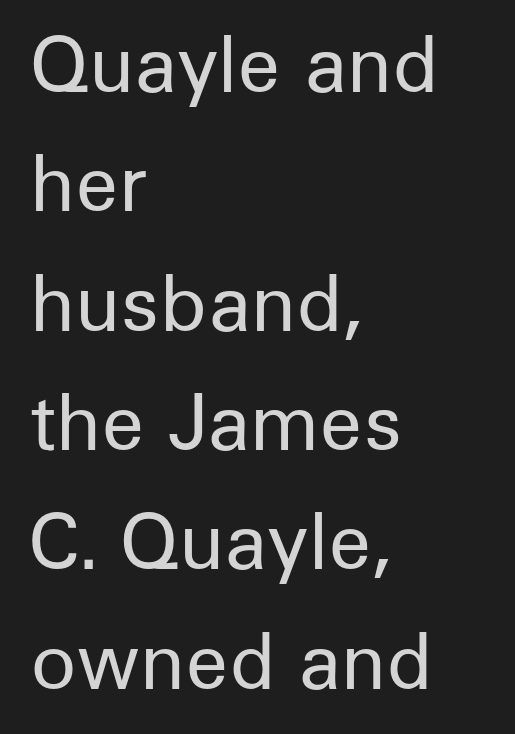
The image shows 76 px regular-weight sans-serif type, upright; set left-aligned, normal line spacing (1.57x), normal letter spacing, not underlined; low stroke contrast and a medium x-height.
